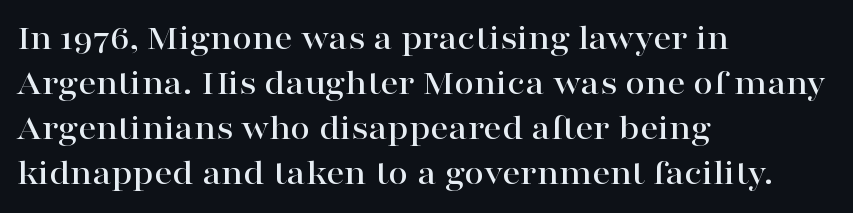
Q: Is the text italic (slanted)? A: No, it is upright.
Q: Is the typeface a serif or a sans-serif typeface? A: Serif.
Q: Is the text underlined? A: No.
Q: How is the paragraph aligned? A: Left-aligned.
Q: Is the spacing between letters normal or unusually wide? A: Normal.
Q: Is the spacing between lines tight, normal or loose? A: Normal.
Q: Width (condensed, normal, or wide)? A: Wide.
Q: Stroke contrast? A: High.
Q: x-height? A: Medium.
Q: Monospaced? A: No.
